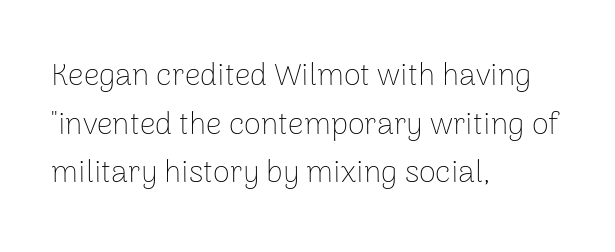
{"serif": "no", "italic": "no", "bold": "no", "weight": "thin", "width": "normal", "stroke_contrast": "low", "x_height": "medium", "monospaced": "no", "underline": "no", "align": "left", "line_spacing": "normal", "line_spacing_ratio": 1.57, "letter_spacing": "normal", "letter_spacing_em": 0.0, "glyph_px": 31}
